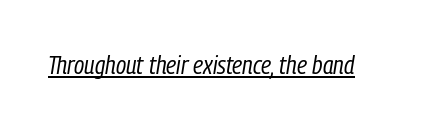
The image shows 26 px text type, italic (leaning right); set normal letter spacing, underlined.
